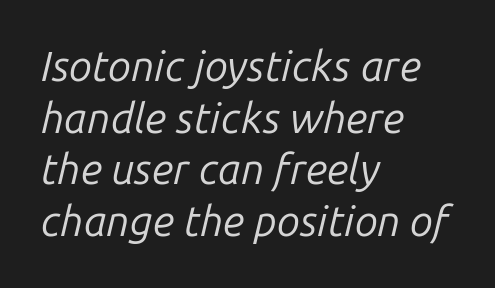
Q: Is the text bold? A: No.
Q: Is the text italic (slanted)? A: Yes, it leans right by about 14 degrees.
Q: Is the text underlined? A: No.
Q: How is the paragraph aligned? A: Left-aligned.
Q: Is the spacing between letters normal or unusually wide? A: Normal.
Q: Width (condensed, normal, or wide)? A: Normal.
Q: Stroke contrast? A: Low.
Q: x-height? A: Medium.
Q: Monospaced? A: No.
